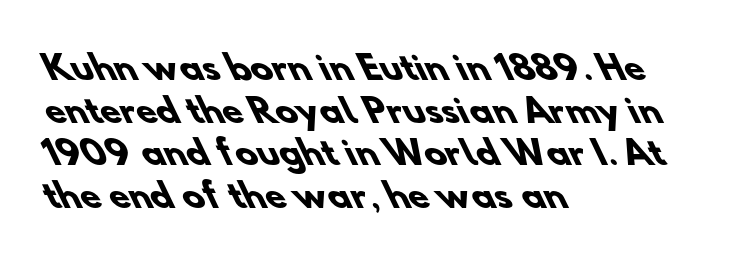
{"serif": "no", "bold": "yes", "weight": "heavy", "width": "normal", "stroke_contrast": "low", "x_height": "small", "monospaced": "no", "underline": "no", "align": "left", "line_spacing": "normal", "line_spacing_ratio": 1.29, "letter_spacing": "normal", "letter_spacing_em": 0.0, "glyph_px": 33}
